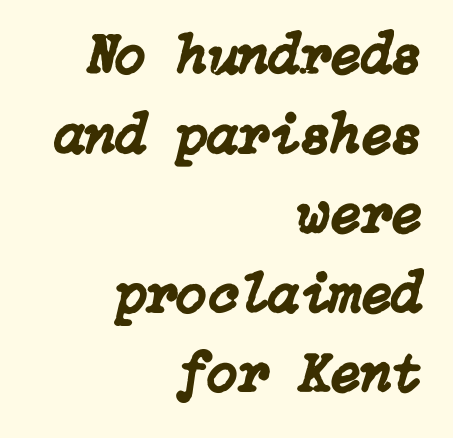
Q: Is the text italic (slanted)? A: Yes, it leans right by about 15 degrees.
Q: Is the text underlined? A: No.
Q: How is the paragraph aligned? A: Right-aligned.
Q: Is the spacing between letters normal or unusually wide? A: Normal.
Q: Is the spacing between lines tight, normal or loose? A: Normal.
Q: Width (condensed, normal, or wide)? A: Normal.
Q: Stroke contrast? A: Low.
Q: x-height? A: Medium.
